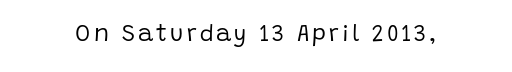
Q: Is the text bold? A: No.
Q: Is the text italic (slanted)? A: No, it is upright.
Q: Is the text underlined? A: No.
